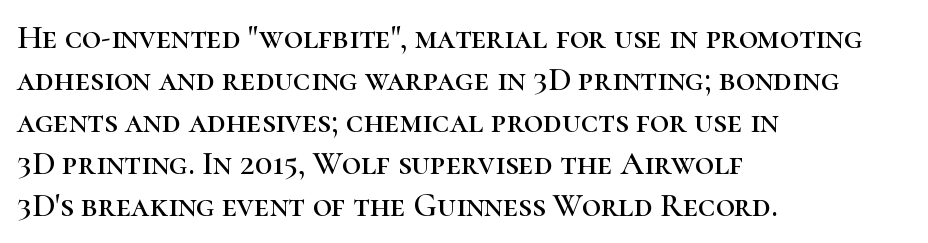
Q: Is the text italic (slanted)? A: No, it is upright.
Q: Is the typeface a serif or a sans-serif typeface? A: Serif.
Q: Is the text underlined? A: No.
Q: How is the paragraph aligned? A: Left-aligned.
Q: Is the spacing between letters normal or unusually wide? A: Normal.
Q: Is the spacing between lines tight, normal or loose? A: Normal.
Q: Width (condensed, normal, or wide)? A: Normal.
Q: Stroke contrast? A: High.
Q: x-height? A: Medium.
Q: Monospaced? A: No.
